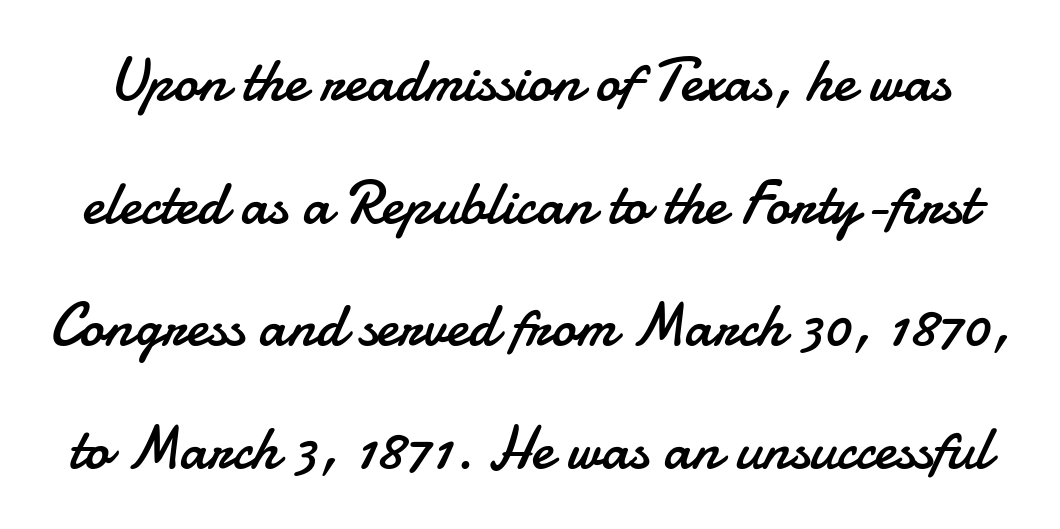
This sample has the flowing, uneven cadence of proportional lettering. Characters follow at the spacing the type designer built in. The strokes carry an ordinary text weight at most. A typesetter would label this face a sans.
